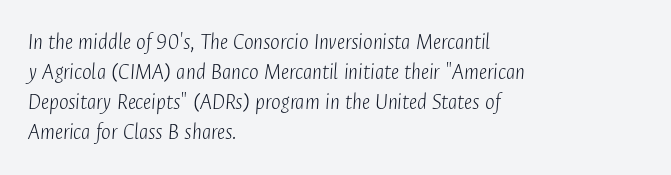
The image shows 23 px text type, italic (leaning right); set left-aligned, normal line spacing (1.31x), normal letter spacing, not underlined.
